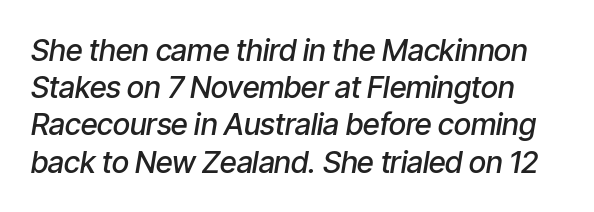
{"italic": "yes", "lean": "right", "slant_degrees": 9, "bold": "semi", "weight": "semibold", "width": "condensed", "stroke_contrast": "low", "x_height": "medium", "monospaced": "no", "underline": "no", "line_spacing_ratio": 1.24, "letter_spacing": "normal", "letter_spacing_em": 0.0, "glyph_px": 30}
